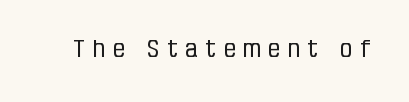
{"italic": "no", "bold": "no", "underline": "no", "letter_spacing": "wide", "letter_spacing_em": 0.35, "glyph_px": 23}
